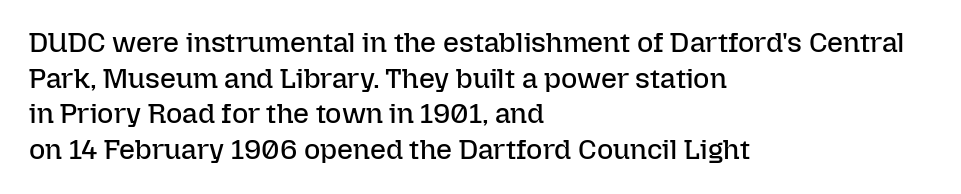
Q: Is the text bold? A: No.
Q: Is the text italic (slanted)? A: No, it is upright.
Q: Is the text underlined? A: No.
Q: How is the paragraph aligned? A: Left-aligned.
Q: Is the spacing between letters normal or unusually wide? A: Normal.
Q: Is the spacing between lines tight, normal or loose? A: Normal.
Q: Width (condensed, normal, or wide)? A: Normal.
Q: Stroke contrast? A: Low.
Q: x-height? A: Medium.
Q: Monospaced? A: No.
